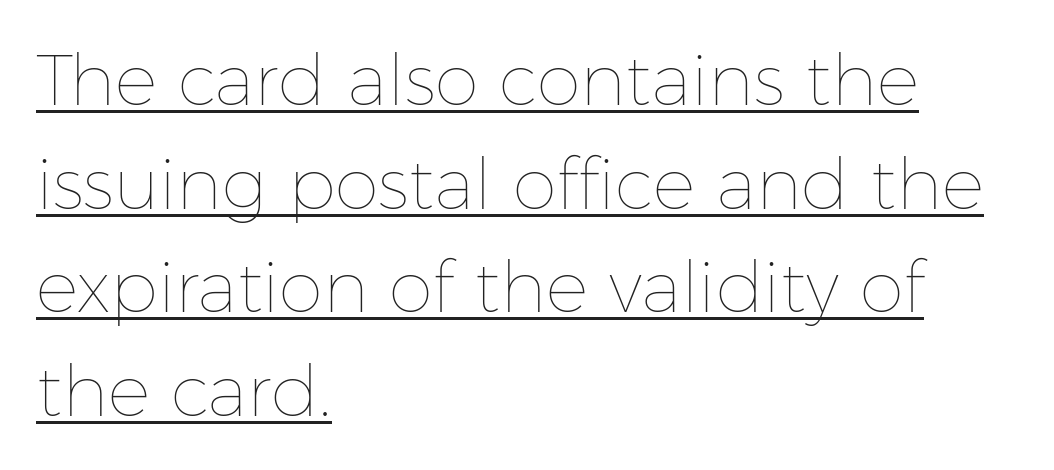
The face used here appears with an underline applied. The typesetting does not lean heavy: it is not bold. The lettering stays uniformly vertical, giving the passage a roman look. Glyph-to-glyph distance matches everyday printed text. These lines are set flush left with a ragged right edge.
